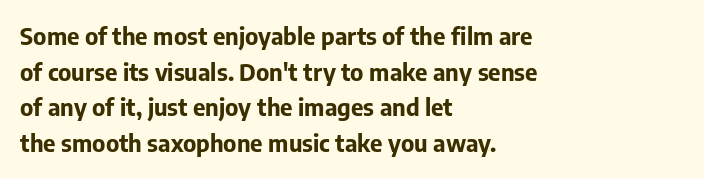
Its strokes are broad and dark, the hallmark of bold type. Short and long lines alike share a common starting point at left. Reading down the column, the eye jumps a familiar distance to each next line. Bare-footed words on every line.
